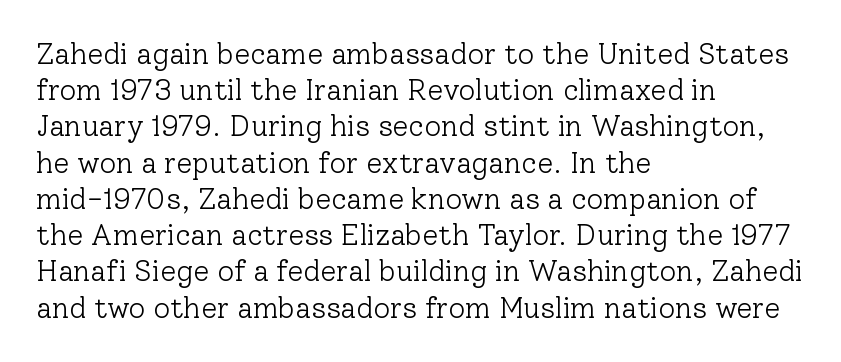
Q: Is the text bold? A: No.
Q: Is the text italic (slanted)? A: No, it is upright.
Q: Is the typeface a serif or a sans-serif typeface? A: Serif.
Q: Is the text underlined? A: No.
Q: How is the paragraph aligned? A: Left-aligned.
Q: Is the spacing between letters normal or unusually wide? A: Normal.
Q: Is the spacing between lines tight, normal or loose? A: Normal.
Q: Width (condensed, normal, or wide)? A: Normal.
Q: Stroke contrast? A: Low.
Q: x-height? A: Medium.
Q: Monospaced? A: No.
